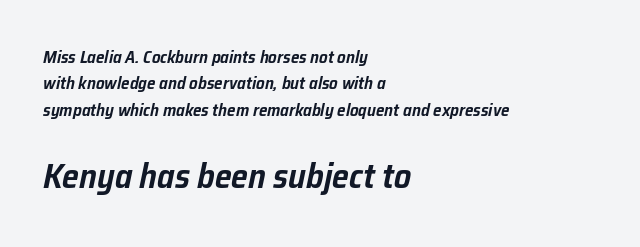
The image shows 34 px text type, italic (leaning right); set left-aligned, normal line spacing (1.55x), normal letter spacing, not underlined; the second (bottom) block is 2.0x larger; low stroke contrast and a medium x-height.
